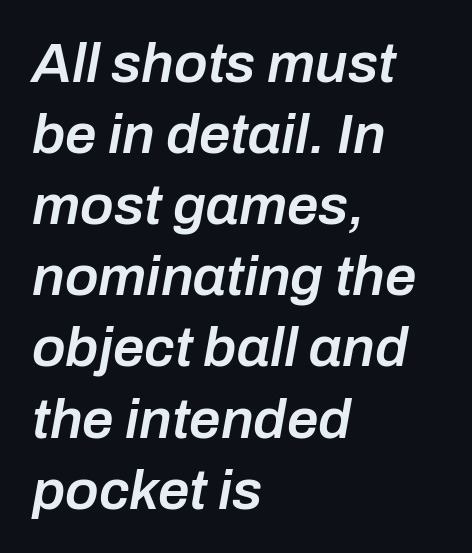
{"italic": "yes", "lean": "right", "slant_degrees": 10, "bold": "semi", "weight": "semibold", "width": "normal", "stroke_contrast": "low", "x_height": "medium", "monospaced": "no", "underline": "no", "align": "left", "line_spacing": "normal", "line_spacing_ratio": 1.27, "letter_spacing": "normal", "letter_spacing_em": 0.0, "glyph_px": 56}
